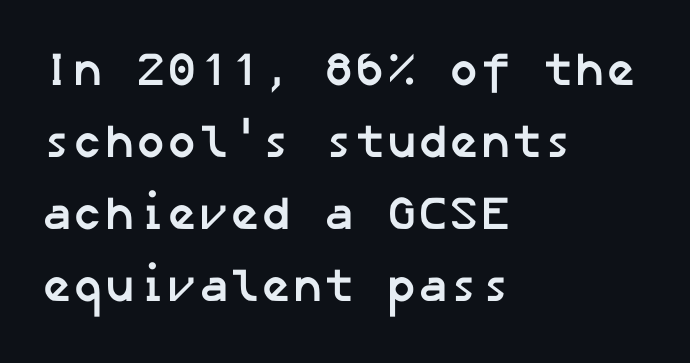
{"serif": "no", "bold": "yes", "weight": "semibold", "width": "normal", "stroke_contrast": "low", "x_height": "medium", "underline": "no", "align": "left", "line_spacing": "normal", "line_spacing_ratio": 1.53, "letter_spacing": "normal", "letter_spacing_em": 0.0, "glyph_px": 47}
